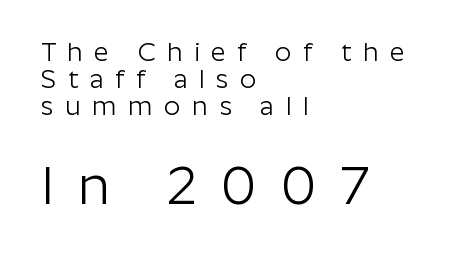
The image shows 53 px light sans-serif type, upright; set left-aligned, tight line spacing (1.03x), unusually wide letter spacing (+0.44 em), not underlined; the second (bottom) block is 2.04x larger; low stroke contrast and a medium x-height.
